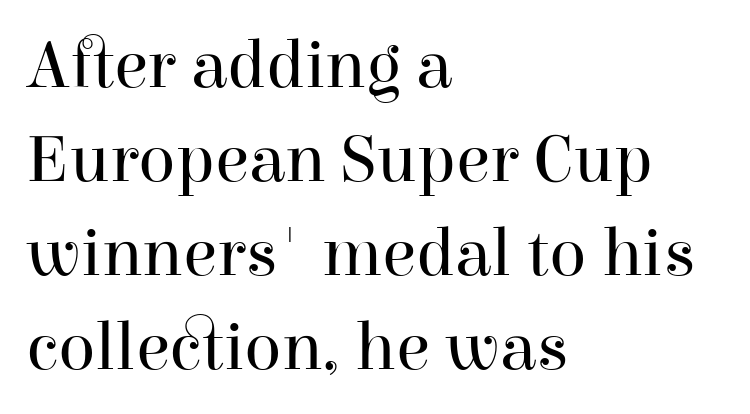
{"serif": "yes", "italic": "no", "bold": "no", "weight": "regular", "width": "normal", "stroke_contrast": "high", "x_height": "medium", "monospaced": "no", "underline": "no", "align": "left", "line_spacing": "normal", "line_spacing_ratio": 1.36, "letter_spacing": "normal", "letter_spacing_em": 0.0, "glyph_px": 69}
